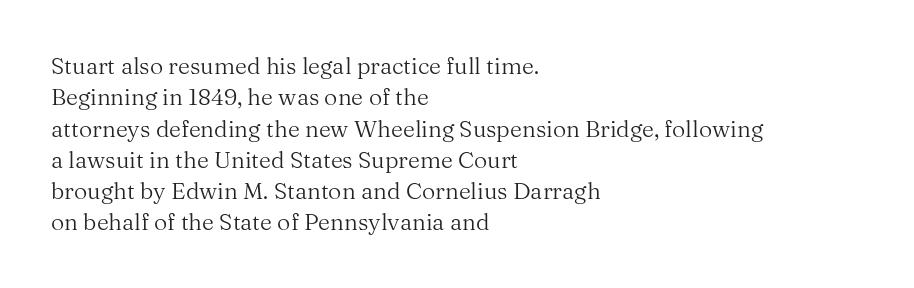
One glance says typical: line gaps are just what's usual. What stands out about the letter spacing? Nothing — it is the standard amount. This reads as an unemphasized weight, regular at the heaviest. The text block is weighted toward the left margin, trailing off unevenly rightward. Descender tails drop into unmarked territory. The specimen reads as upright at a glance.
